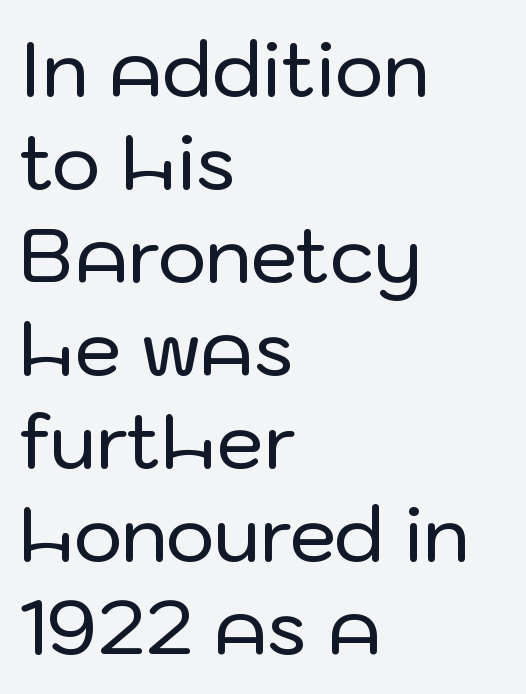
The image shows 75 px sans-serif type, upright; set left-aligned, line spacing 1.24x, normal letter spacing, not underlined; low stroke contrast and a medium x-height.
